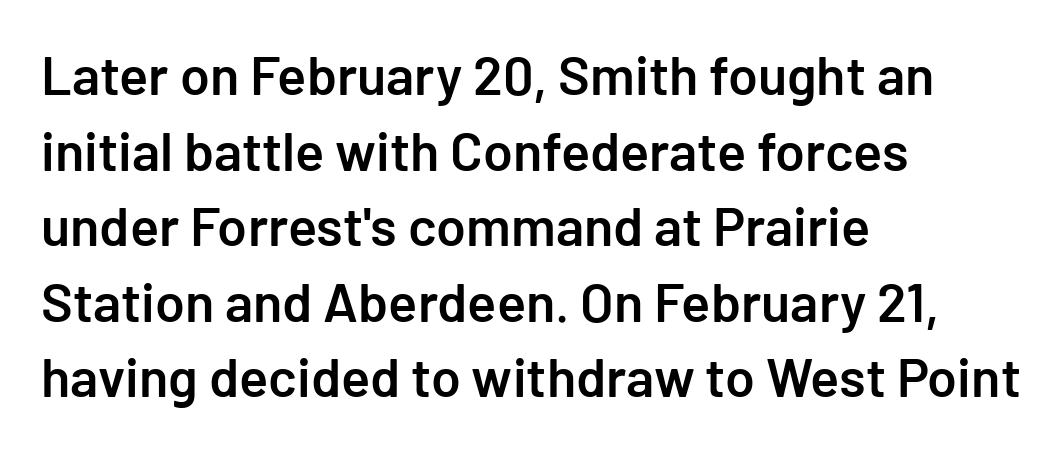
Q: Is the text bold? A: Semi-bold.
Q: Is the text italic (slanted)? A: No, it is upright.
Q: Is the typeface a serif or a sans-serif typeface? A: Sans-serif.
Q: Is the text underlined? A: No.
Q: How is the paragraph aligned? A: Left-aligned.
Q: Is the spacing between letters normal or unusually wide? A: Normal.
Q: Is the spacing between lines tight, normal or loose? A: Normal.
Q: Width (condensed, normal, or wide)? A: Normal.
Q: Stroke contrast? A: Low.
Q: x-height? A: Medium.
